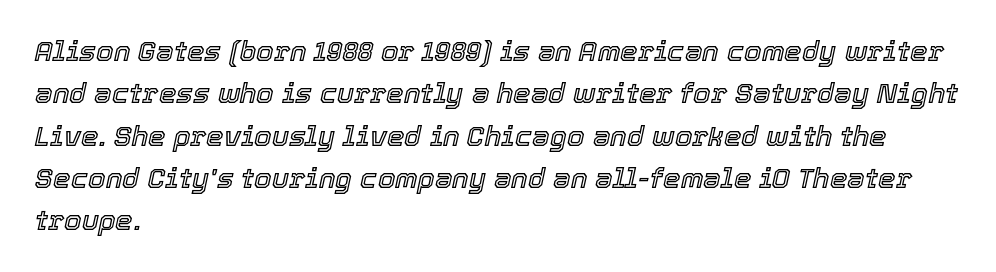
Every character sits at an angle, as italics do. Compared with typical paragraphs, the rows here are spaced about the same. What stands out about the letter spacing? Nothing — it is the standard amount. A typesetter would call this proportional, since set widths differ per character. Typeset ragged right — the left edge is the straight one.
